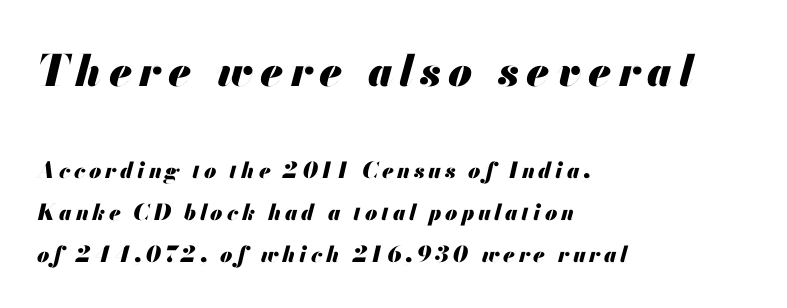
Q: Is the text bold? A: Yes.
Q: Is the text italic (slanted)? A: Yes, it leans right by about 13 degrees.
Q: Is the text underlined? A: No.
Q: How is the paragraph aligned? A: Left-aligned.
Q: Is the spacing between lines tight, normal or loose? A: Loose.
Q: Which block of text is set in a larger size, the first (top) or the second (bottom)? A: The first (top) one.
Q: Width (condensed, normal, or wide)? A: Normal.
Q: Stroke contrast? A: Medium.
Q: x-height? A: Small.
Q: Monospaced? A: No.
